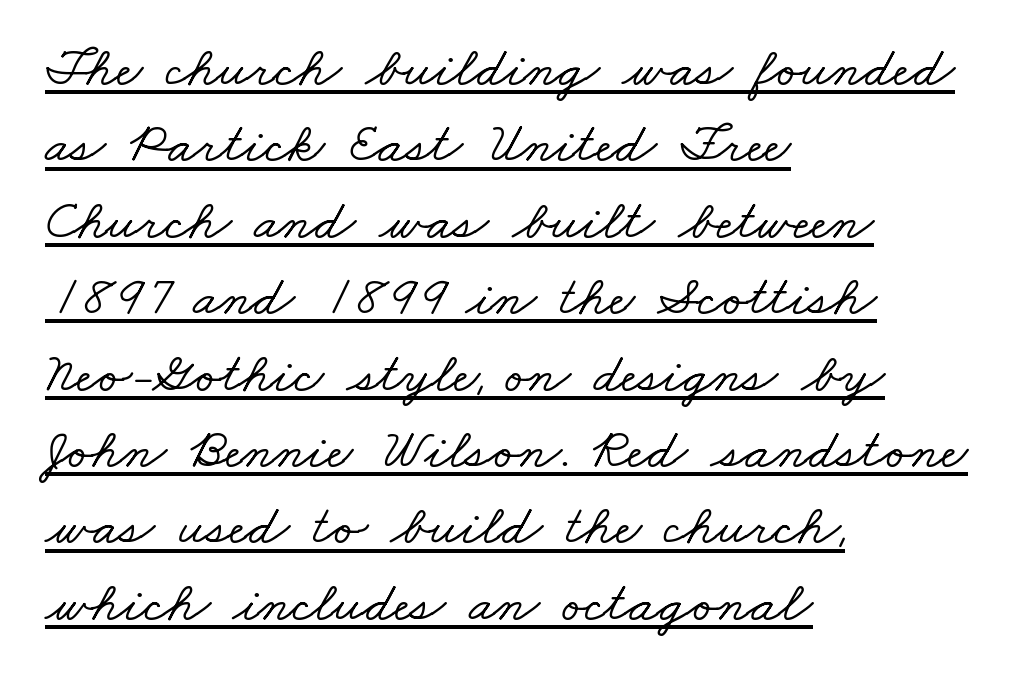
Horizontal alignment here is leftward, the default for most running prose. Observe the serifs anchoring each vertical stroke in this sample. Looks like someone drew a line under every word here. Nothing unusual about the tracking: characters are spaced as the font intends.
